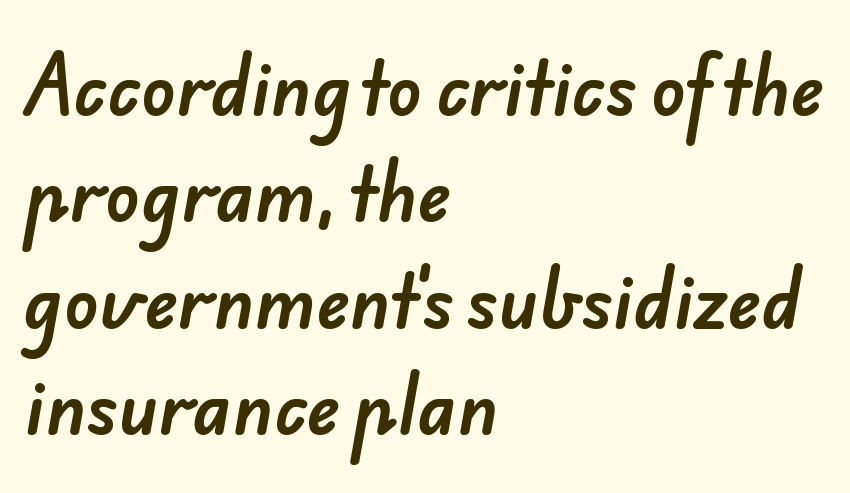
Q: Is the typeface a serif or a sans-serif typeface? A: Sans-serif.
Q: Is the text underlined? A: No.
Q: How is the paragraph aligned? A: Left-aligned.
Q: Is the spacing between letters normal or unusually wide? A: Normal.
Q: Is the spacing between lines tight, normal or loose? A: Normal.
Q: Width (condensed, normal, or wide)? A: Normal.
Q: Stroke contrast? A: Low.
Q: x-height? A: Small.
Q: Monospaced? A: No.
